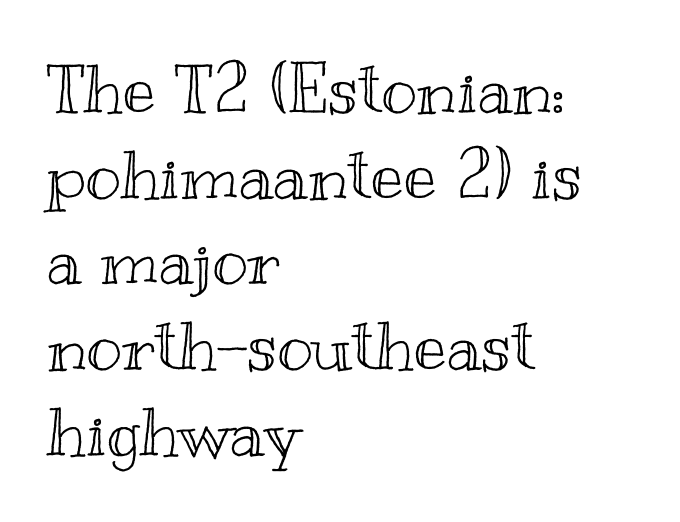
{"italic": "no", "width": "wide", "x_height": "small", "monospaced": "no", "underline": "no", "align": "left", "line_spacing": "normal", "line_spacing_ratio": 1.26, "letter_spacing": "normal", "letter_spacing_em": 0.0, "glyph_px": 68}
